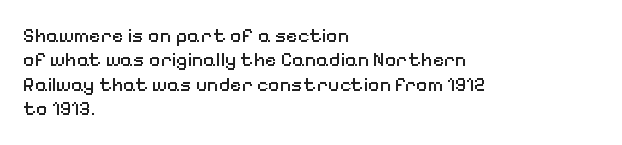
{"italic": "no", "bold": "no", "underline": "no", "align": "left", "line_spacing_ratio": 1.22, "letter_spacing": "normal", "letter_spacing_em": 0.0, "glyph_px": 20}
